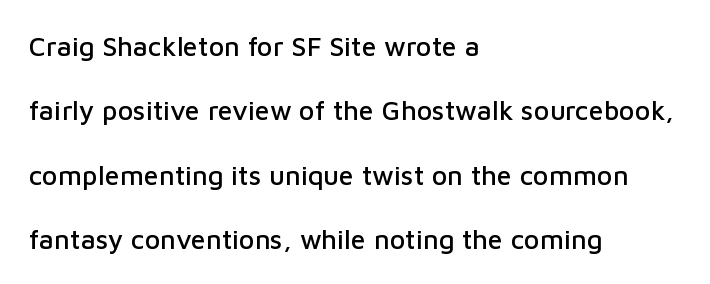
The image shows 27 px text type, upright; set left-aligned, loose line spacing (2.38x), normal letter spacing, not underlined.
